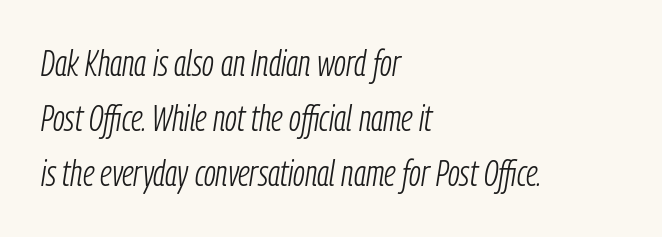
Line spacing here is normal. Looking at the ascenders, they clearly lean. The weight tops out at a normal text grade. Nobody drew a line under any word here.
